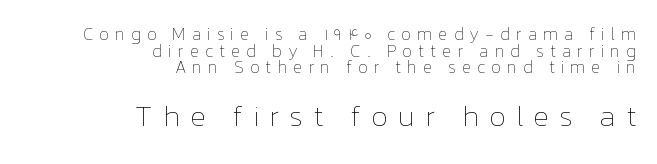
The image shows 29 px thin type, upright; set right-aligned, tight line spacing (0.98x), unusually wide letter spacing (+0.35 em), not underlined; the second (bottom) block is 1.71x larger; low stroke contrast and a medium x-height.
